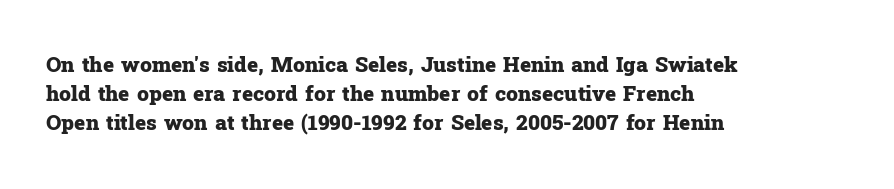
{"italic": "no", "bold": "yes", "underline": "no", "align": "left", "line_spacing": "normal", "line_spacing_ratio": 1.37, "letter_spacing": "normal", "letter_spacing_em": 0.0, "glyph_px": 21}
